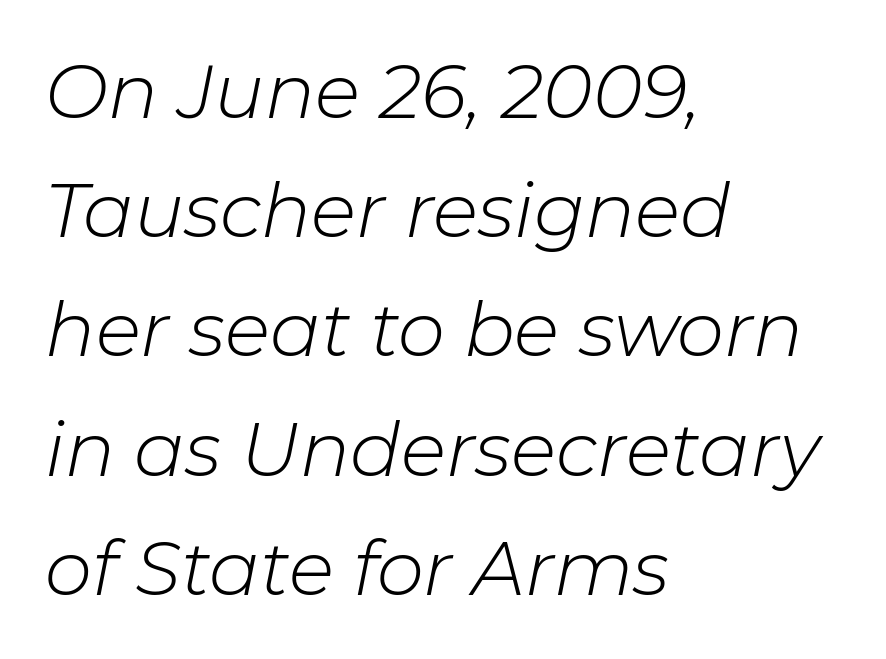
Q: Is the text bold? A: No.
Q: Is the text italic (slanted)? A: Yes, it leans right by about 11 degrees.
Q: Is the text underlined? A: No.
Q: How is the paragraph aligned? A: Left-aligned.
Q: Is the spacing between letters normal or unusually wide? A: Normal.
Q: Is the spacing between lines tight, normal or loose? A: Normal.
Q: Width (condensed, normal, or wide)? A: Normal.
Q: Stroke contrast? A: Low.
Q: x-height? A: Medium.
Q: Monospaced? A: No.
